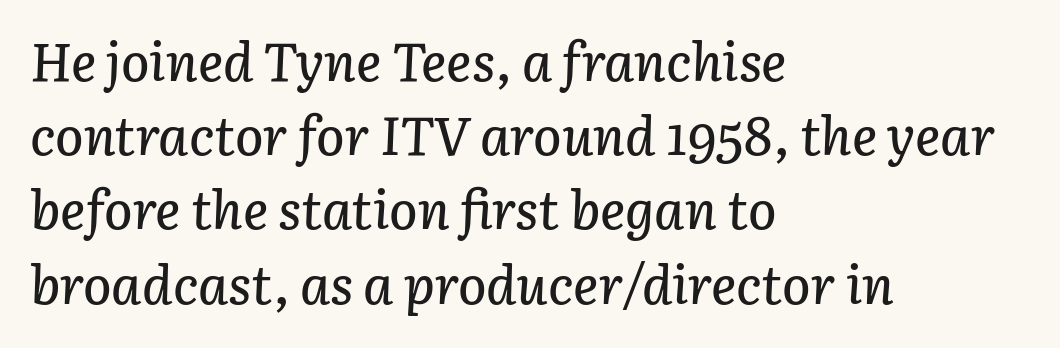
The image shows 53 px text type, italic (leaning right); set left-aligned, normal line spacing (1.4x), normal letter spacing, not underlined; low stroke contrast and a medium x-height.
